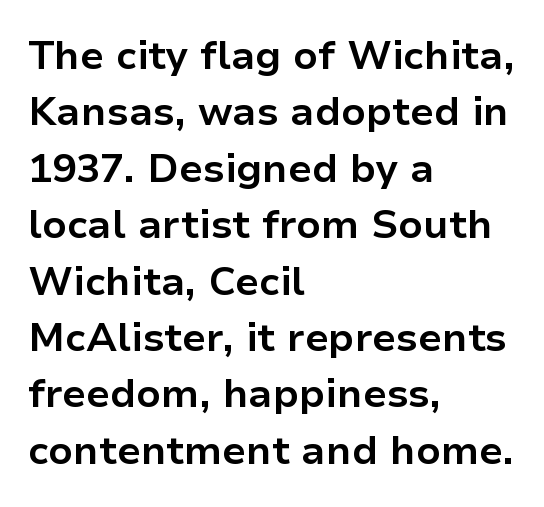
{"serif": "no", "italic": "no", "bold": "yes", "weight": "bold", "width": "normal", "stroke_contrast": "low", "x_height": "medium", "monospaced": "no", "underline": "no", "align": "left", "line_spacing": "normal", "line_spacing_ratio": 1.41, "letter_spacing": "normal", "letter_spacing_em": 0.0, "glyph_px": 40}
